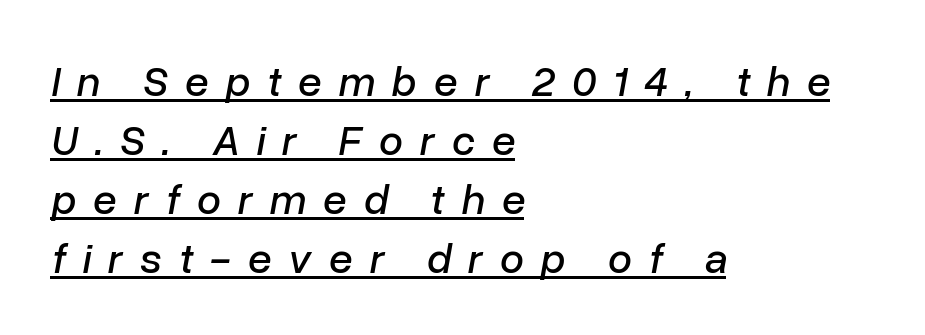
The image shows 43 px text type, italic (leaning right); set left-aligned, normal line spacing (1.37x), unusually wide letter spacing (+0.39 em), underlined; low stroke contrast and a medium x-height.
